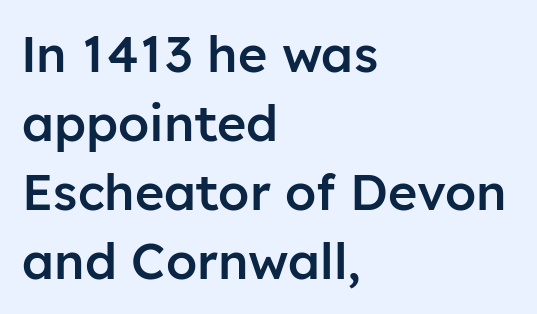
The image shows 50 px semibold sans-serif type, upright; set left-aligned, normal line spacing (1.38x), normal letter spacing, not underlined; low stroke contrast and a medium x-height.
